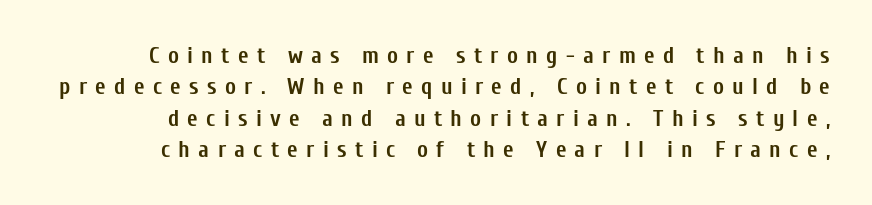
{"italic": "no", "bold": "yes", "underline": "no", "align": "right", "line_spacing": "normal", "line_spacing_ratio": 1.36, "letter_spacing": "wide", "letter_spacing_em": 0.36, "glyph_px": 23}
